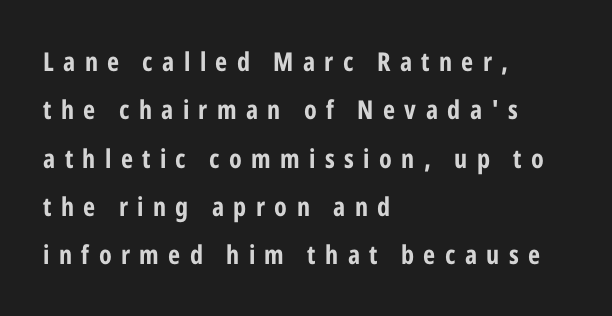
{"italic": "no", "bold": "yes", "underline": "no", "align": "left", "line_spacing_ratio": 1.86, "letter_spacing": "wide", "letter_spacing_em": 0.36, "glyph_px": 26}
